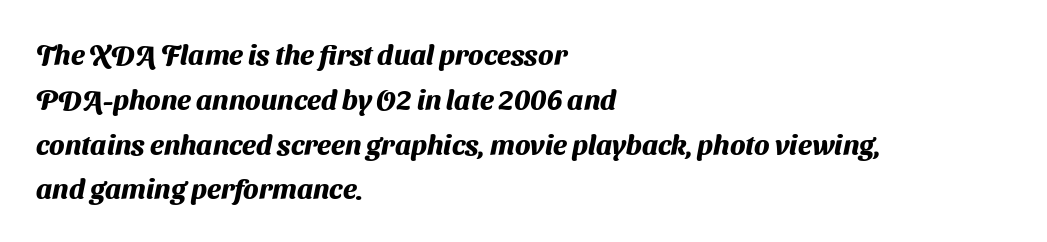
Q: Is the text bold? A: Yes.
Q: Is the typeface a serif or a sans-serif typeface? A: Sans-serif.
Q: Is the text underlined? A: No.
Q: How is the paragraph aligned? A: Left-aligned.
Q: Is the spacing between letters normal or unusually wide? A: Normal.
Q: Is the spacing between lines tight, normal or loose? A: Normal.
Q: Width (condensed, normal, or wide)? A: Normal.
Q: Stroke contrast? A: Medium.
Q: x-height? A: Medium.
Q: Monospaced? A: No.
